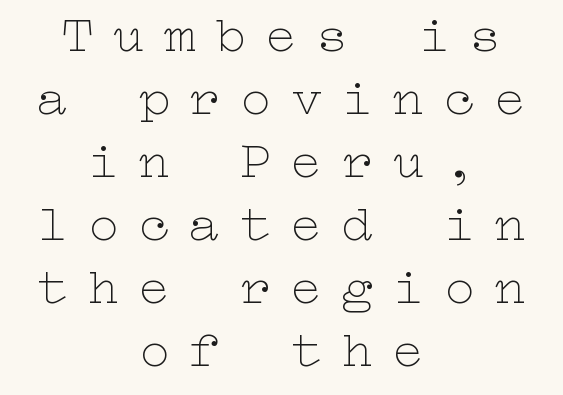
Q: Is the text bold? A: No.
Q: Is the text italic (slanted)? A: No, it is upright.
Q: Is the text underlined? A: No.
Q: How is the paragraph aligned? A: Centered.
Q: Is the spacing between letters normal or unusually wide? A: Unusually wide.
Q: Width (condensed, normal, or wide)? A: Wide.
Q: Stroke contrast? A: Low.
Q: x-height? A: Medium.
